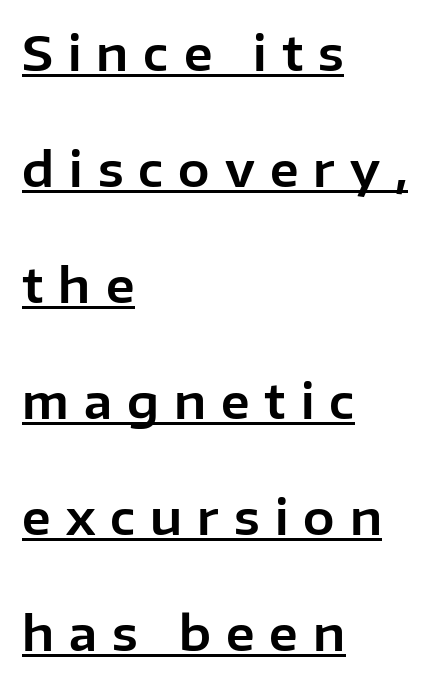
The passage shown stacks its lines with a broad gap. Has an underline been added? It has. These lines were composed using upright roman letters. In terms of letterspacing, this is a distinctly airy, spread setting.
